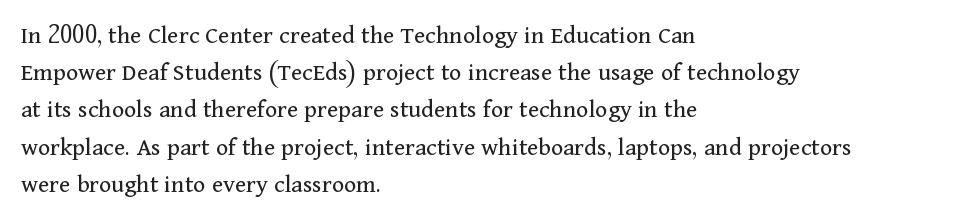
{"italic": "no", "bold": "no", "underline": "no", "align": "left", "line_spacing": "normal", "line_spacing_ratio": 1.43, "letter_spacing": "normal", "letter_spacing_em": 0.0, "glyph_px": 26}
